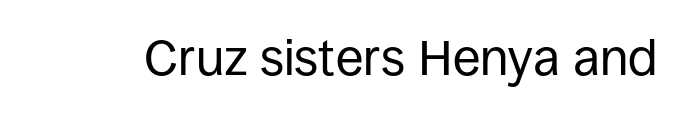
Q: Is the text bold? A: No.
Q: Is the text italic (slanted)? A: No, it is upright.
Q: Is the typeface a serif or a sans-serif typeface? A: Sans-serif.
Q: Is the text underlined? A: No.
Q: Is the spacing between letters normal or unusually wide? A: Normal.
Q: Width (condensed, normal, or wide)? A: Normal.
Q: Stroke contrast? A: Low.
Q: x-height? A: Large.
Q: Monospaced? A: No.
